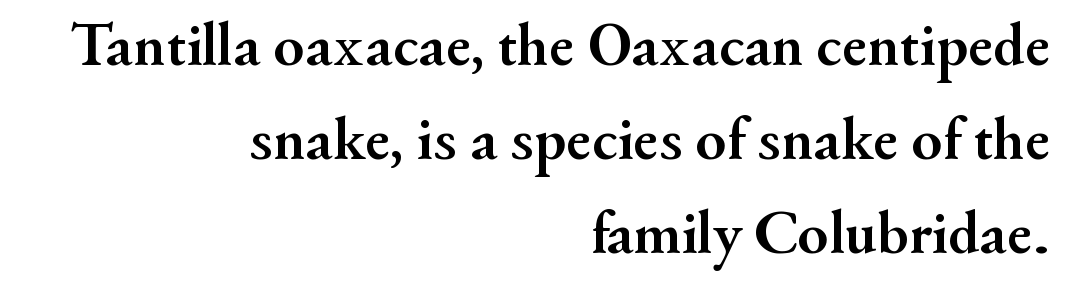
Q: Is the text bold? A: Yes.
Q: Is the text italic (slanted)? A: No, it is upright.
Q: Is the typeface a serif or a sans-serif typeface? A: Serif.
Q: Is the text underlined? A: No.
Q: How is the paragraph aligned? A: Right-aligned.
Q: Is the spacing between letters normal or unusually wide? A: Normal.
Q: Is the spacing between lines tight, normal or loose? A: Normal.
Q: Width (condensed, normal, or wide)? A: Normal.
Q: Stroke contrast? A: Medium.
Q: x-height? A: Small.
Q: Monospaced? A: No.
